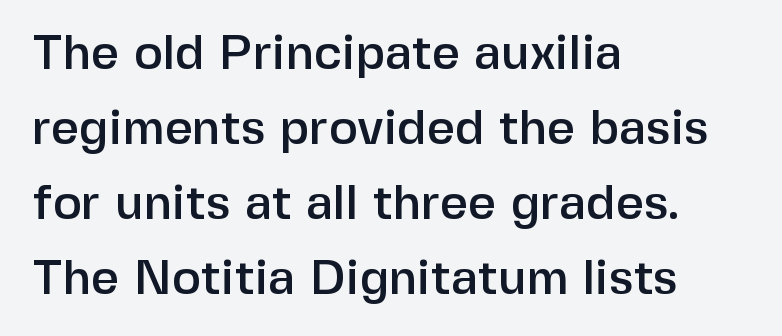
{"serif": "no", "italic": "no", "width": "normal", "stroke_contrast": "low", "x_height": "medium", "monospaced": "no", "underline": "no", "align": "left", "line_spacing": "normal", "line_spacing_ratio": 1.53, "letter_spacing": "normal", "letter_spacing_em": 0.0, "glyph_px": 49}
